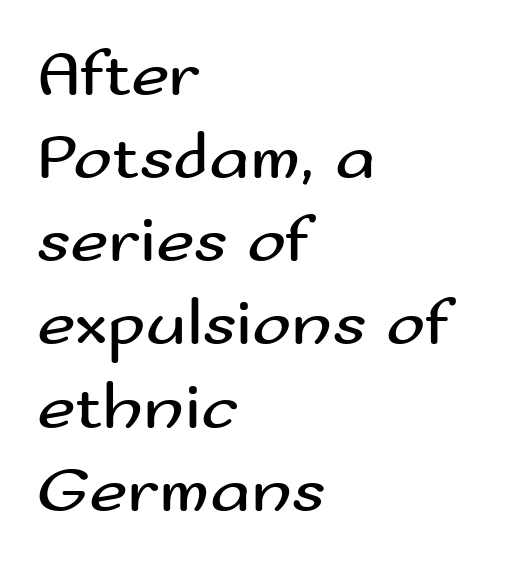
What kind of face is this? One without serifs — a sans. Posture: vertical. These lines stack with their left ends in a neat column. Each row of text sits above clean, open space. Character widths vary here, with narrow letters taking less room than wide ones.
